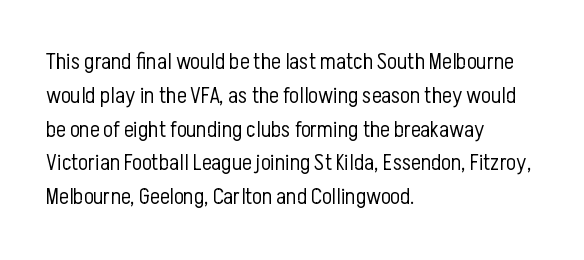
The image shows 23 px text type, upright; set left-aligned, normal line spacing (1.47x), normal letter spacing, not underlined.
